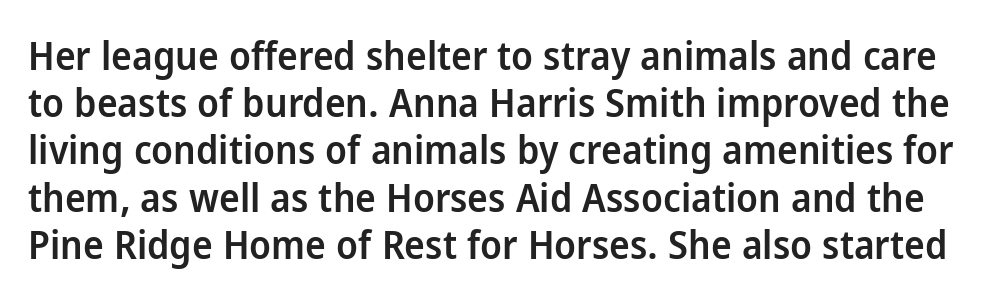
A typesetter would call this proportional, since set widths differ per character. Posture: upright roman. The gap between lines stays unmarked. Stroke thickness is moderately raised; the sample reads as semibold.
